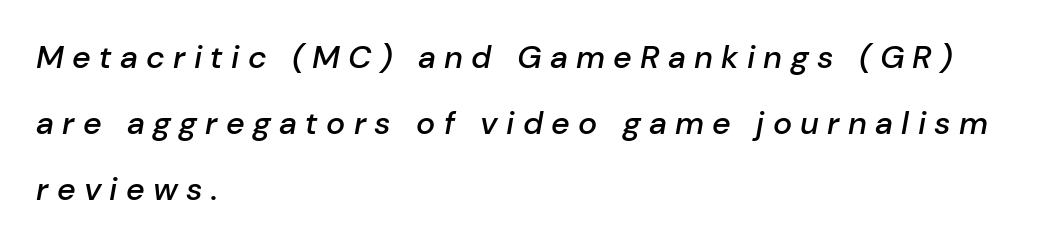
Looks like regular typesetting: each glyph gets only the width it needs. The rendering uses a semibold face; strokes are thickened but not to full bold. The axis of the letterforms is tilted away from vertical. Line spacing here is loose. The tracking jumps out immediately: characters are airy and widely separated. Bare-footed words on every line.
